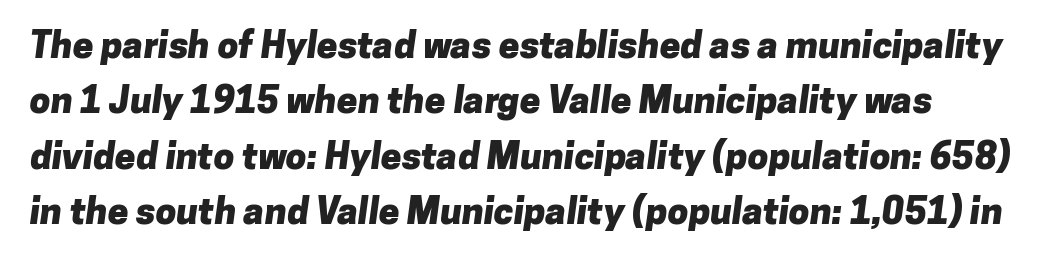
{"serif": "no", "bold": "yes", "weight": "heavy", "width": "normal", "stroke_contrast": "low", "x_height": "medium", "monospaced": "no", "underline": "no", "line_spacing": "normal", "line_spacing_ratio": 1.5, "letter_spacing": "normal", "letter_spacing_em": 0.0, "glyph_px": 37}
